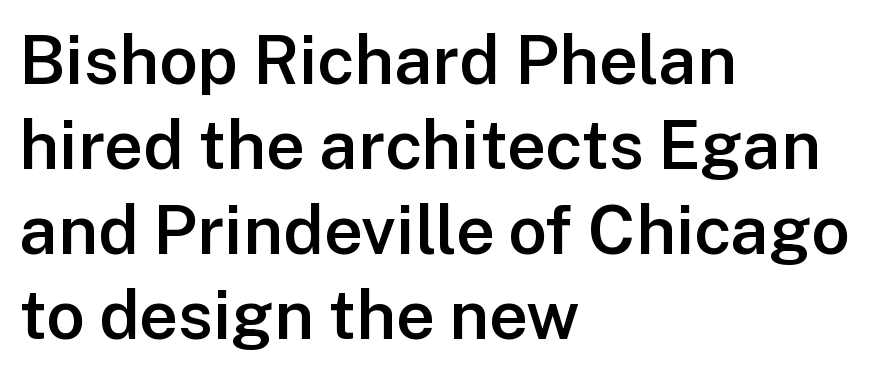
The type is set solid horizontally, with unmodified tracking. Horizontal alignment here is leftward, the default for most running prose. The space beneath each line is pristine and unruled. Think of a printed novel: that variable character pitch is what you see here. Evenly set lines give the paragraph a standard silhouette.
